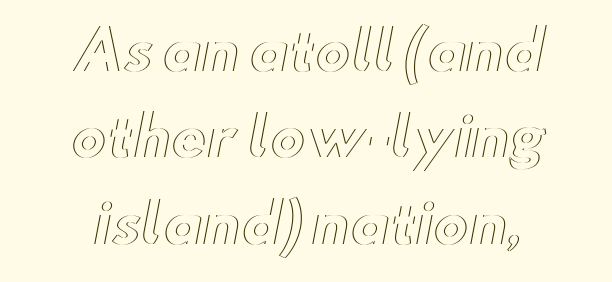
Q: Is the text italic (slanted)? A: Yes.
Q: Is the text underlined? A: No.
Q: How is the paragraph aligned? A: Centered.
Q: Is the spacing between letters normal or unusually wide? A: Normal.
Q: Is the spacing between lines tight, normal or loose? A: Normal.
Q: Width (condensed, normal, or wide)? A: Wide.
Q: x-height? A: Small.
Q: Monospaced? A: No.
